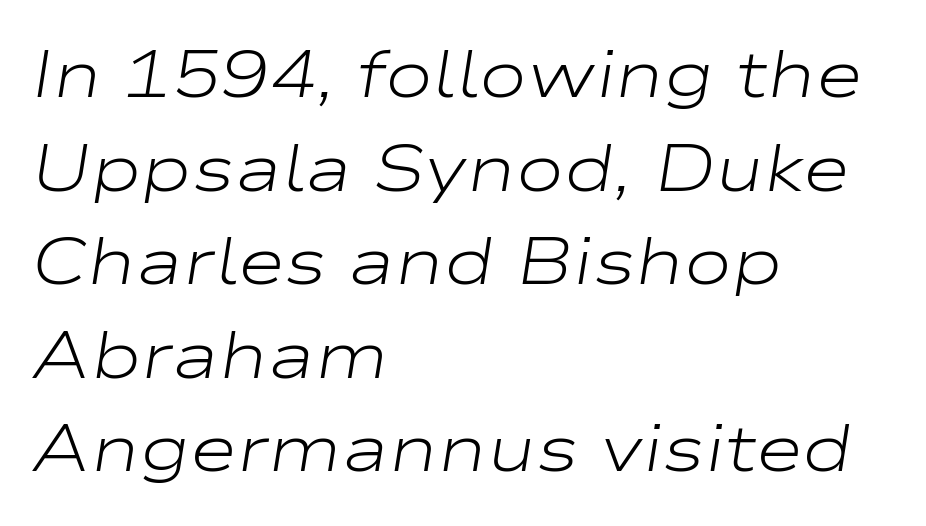
The letters sit at their default tracking, neither squeezed nor spread. Descenders hang freely into open space. Compared with typical paragraphs, the rows here are spaced about the same. Does the lettering tilt? It does — this is italic. A typesetter would call this proportional, since set widths differ per character.
